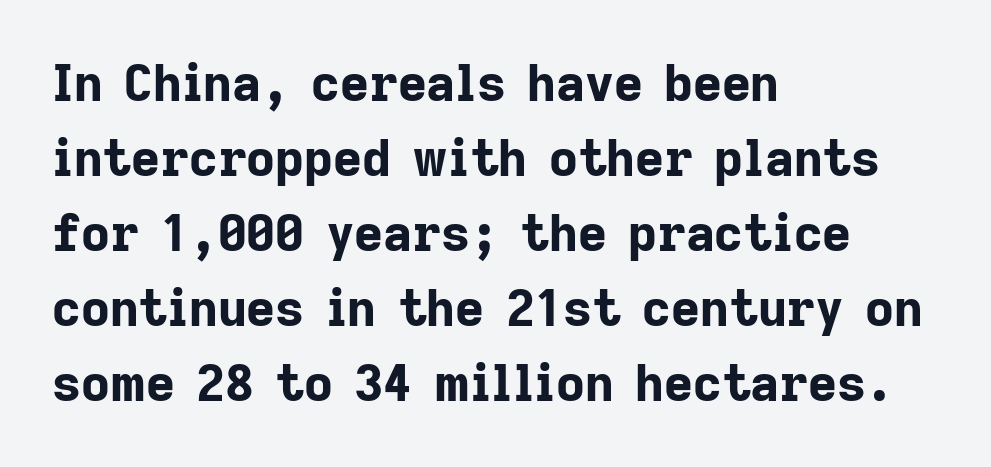
The image shows 50 px bold sans-serif type, upright; set left-aligned, normal line spacing (1.5x), normal letter spacing, not underlined; low stroke contrast and a medium x-height.
